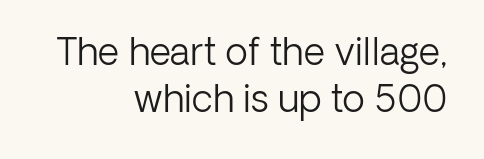
The image shows 37 px light sans-serif type, upright; set right-aligned, normal line spacing (1.27x), normal letter spacing, not underlined; low stroke contrast and a medium x-height.
